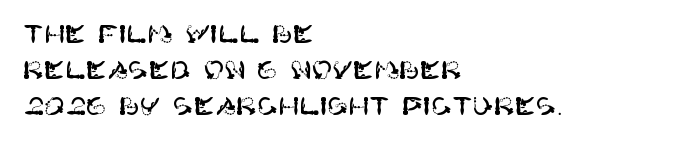
Vertically, the passage feels balanced, rows spaced as you'd expect. Every character sits straight up, as roman type does. A typesetter would call this zero additional tracking. Each line starts at the same left margin while the right side varies. Descenders are the only things crossing below the line.
